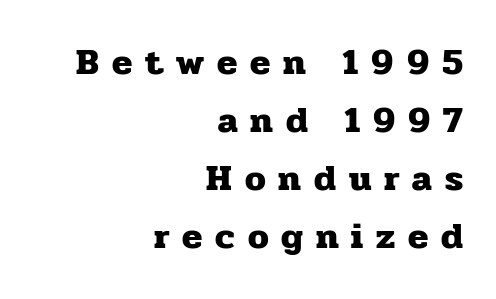
Q: Is the text bold? A: Yes.
Q: Is the text italic (slanted)? A: No, it is upright.
Q: Is the typeface a serif or a sans-serif typeface? A: Serif.
Q: Is the text underlined? A: No.
Q: How is the paragraph aligned? A: Right-aligned.
Q: Is the spacing between letters normal or unusually wide? A: Unusually wide.
Q: Is the spacing between lines tight, normal or loose? A: Normal.
Q: Width (condensed, normal, or wide)? A: Normal.
Q: Stroke contrast? A: Low.
Q: x-height? A: Medium.
Q: Monospaced? A: No.
